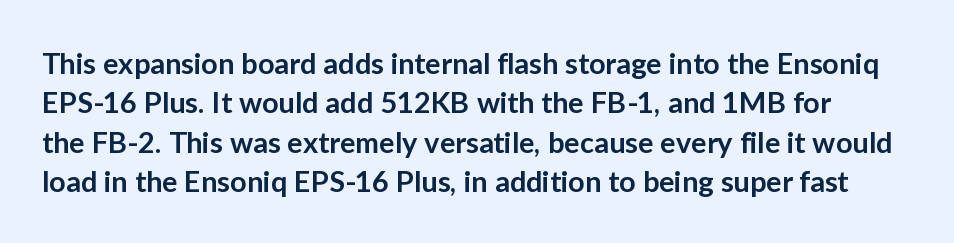
The image shows 29 px semibold sans-serif type, upright; set normal line spacing (1.36x), normal letter spacing, not underlined; low stroke contrast and a medium x-height.
